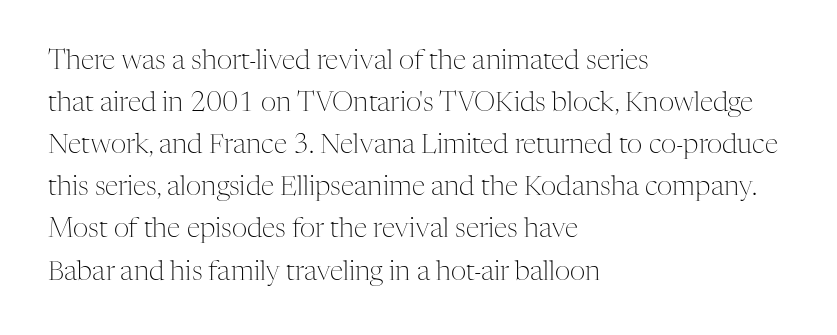
{"italic": "no", "bold": "no", "underline": "no", "align": "left", "line_spacing": "normal", "line_spacing_ratio": 1.56, "letter_spacing": "normal", "letter_spacing_em": 0.0, "glyph_px": 27}
